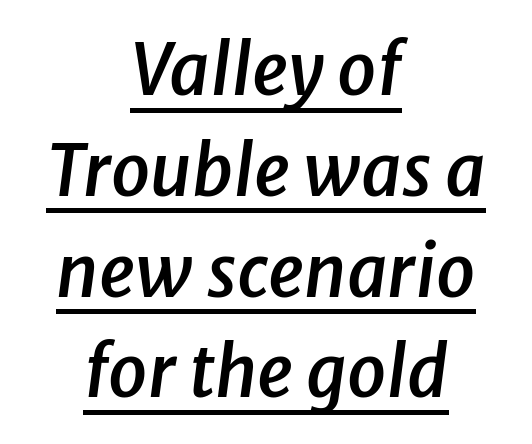
The lettering tilts uniformly, giving the passage an italic look. Varying glyph widths throughout — classic text-font behaviour. The typesetter has applied underlining to the passage shown. Leftover space on each line is divided equally before and after the words.
